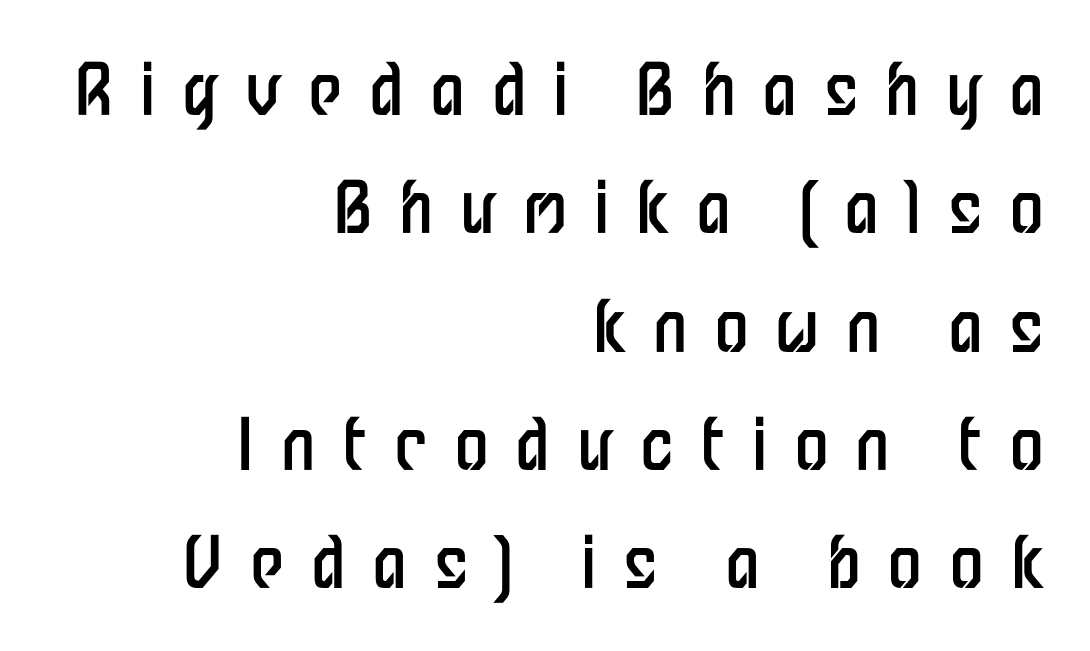
Q: Is the text bold? A: No.
Q: Is the text italic (slanted)? A: No, it is upright.
Q: Is the typeface a serif or a sans-serif typeface? A: Sans-serif.
Q: Is the text underlined? A: No.
Q: How is the paragraph aligned? A: Right-aligned.
Q: Is the spacing between letters normal or unusually wide? A: Unusually wide.
Q: Is the spacing between lines tight, normal or loose? A: Normal.
Q: Width (condensed, normal, or wide)? A: Condensed.
Q: Stroke contrast? A: Low.
Q: x-height? A: Medium.
Q: Monospaced? A: No.
